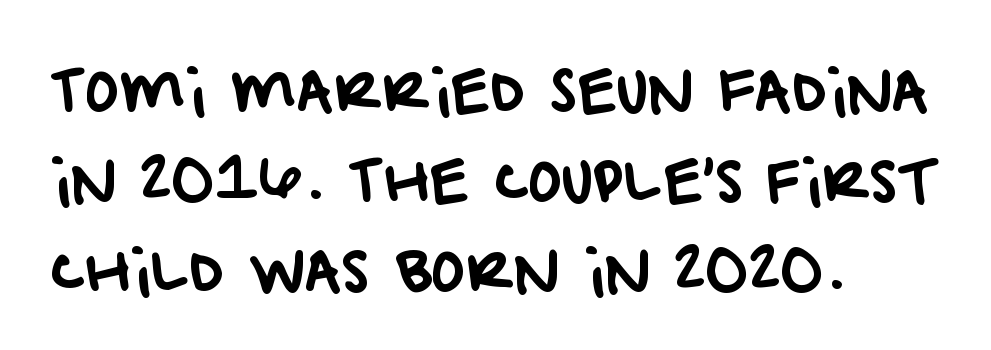
{"serif": "no", "width": "normal", "stroke_contrast": "low", "x_height": "large", "monospaced": "no", "underline": "no", "align": "left", "line_spacing": "normal", "line_spacing_ratio": 1.58, "letter_spacing": "normal", "letter_spacing_em": 0.0, "glyph_px": 57}
